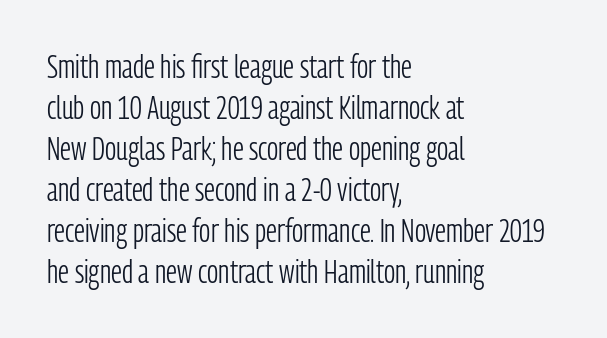
{"serif": "no", "italic": "no", "bold": "no", "weight": "light", "width": "condensed", "stroke_contrast": "low", "x_height": "medium", "monospaced": "no", "underline": "no", "align": "left", "line_spacing": "normal", "line_spacing_ratio": 1.28, "letter_spacing": "normal", "letter_spacing_em": 0.0, "glyph_px": 32}
